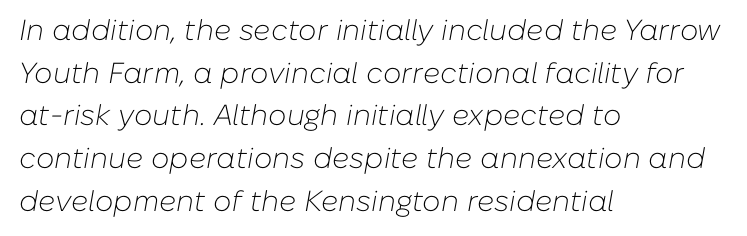
The image shows 29 px light type, italic (leaning right); set left-aligned, normal line spacing (1.47x), normal letter spacing, not underlined; low stroke contrast and a medium x-height.
